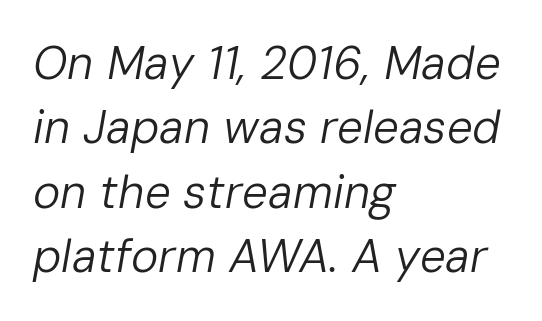
Q: Is the text bold? A: No.
Q: Is the text italic (slanted)? A: Yes, it leans right by about 10 degrees.
Q: Is the text underlined? A: No.
Q: How is the paragraph aligned? A: Left-aligned.
Q: Is the spacing between letters normal or unusually wide? A: Normal.
Q: Is the spacing between lines tight, normal or loose? A: Normal.
Q: Width (condensed, normal, or wide)? A: Normal.
Q: Stroke contrast? A: Low.
Q: x-height? A: Medium.
Q: Monospaced? A: No.
